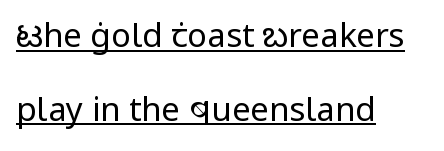
Q: Is the text bold? A: No.
Q: Is the text italic (slanted)? A: No, it is upright.
Q: Is the typeface a serif or a sans-serif typeface? A: Sans-serif.
Q: Is the text underlined? A: Yes.
Q: How is the paragraph aligned? A: Left-aligned.
Q: Is the spacing between letters normal or unusually wide? A: Normal.
Q: Is the spacing between lines tight, normal or loose? A: Loose.
Q: Width (condensed, normal, or wide)? A: Normal.
Q: Stroke contrast? A: Low.
Q: x-height? A: Medium.
Q: Monospaced? A: No.
